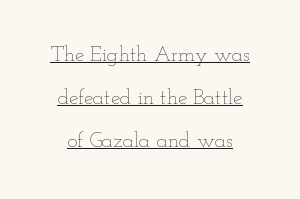
The image shows 21 px text type, upright; set loose line spacing (2.05x), normal letter spacing, underlined.
